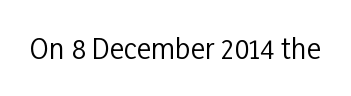
These lines are composed in type without serifs. Type without underlining. The letters advance in unequal steps, a hallmark of proportional type. Words appear dense and cohesive because spacing is normal.
